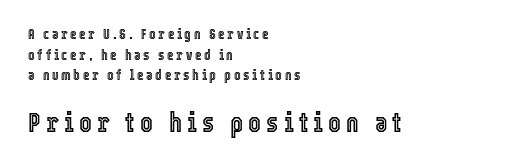
Plain, unruled lines of type. Line spacing here is normal. The letters stand upright; this is a roman face. This layout puts the modest block above and the oversized block below. The paragraph has a hard left edge and a soft right edge.
